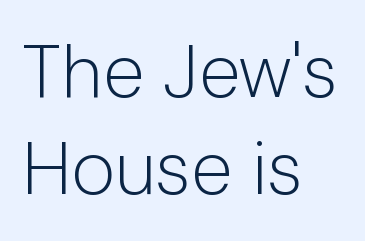
{"serif": "no", "italic": "no", "bold": "no", "weight": "light", "width": "normal", "stroke_contrast": "low", "x_height": "medium", "monospaced": "no", "underline": "no", "align": "left", "line_spacing": "normal", "line_spacing_ratio": 1.3, "letter_spacing": "normal", "letter_spacing_em": 0.0, "glyph_px": 75}
